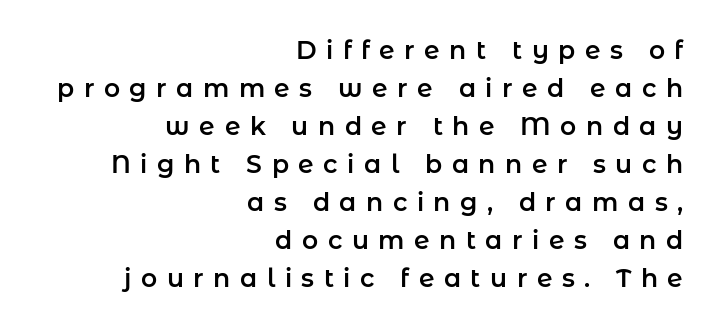
Q: Is the text italic (slanted)? A: No, it is upright.
Q: Is the text underlined? A: No.
Q: How is the paragraph aligned? A: Right-aligned.
Q: Is the spacing between letters normal or unusually wide? A: Unusually wide.
Q: Is the spacing between lines tight, normal or loose? A: Normal.
